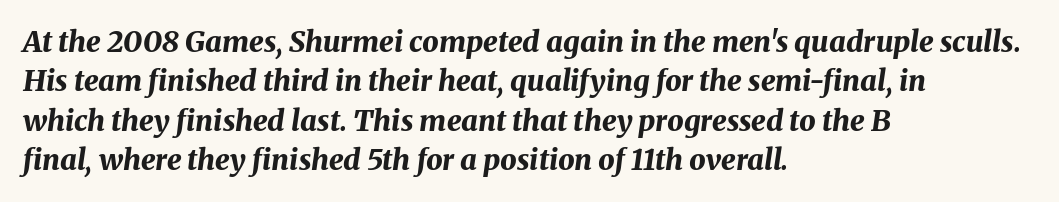
{"italic": "yes", "lean": "right", "slant_degrees": 8, "bold": "yes", "weight": "bold", "width": "normal", "stroke_contrast": "medium", "x_height": "medium", "monospaced": "no", "underline": "no", "align": "left", "line_spacing": "normal", "line_spacing_ratio": 1.36, "letter_spacing": "normal", "letter_spacing_em": 0.0, "glyph_px": 29}
